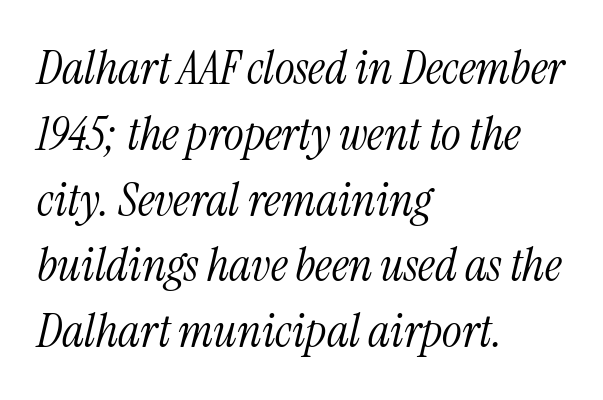
The rendering keeps characters at their native spacing. If you drew a ruler down the left edge, every line would touch it. The characters display serif detailing at their extremities. This is not heavy type; no bold has been used. Notice how descenders clear the ascenders below comfortably — that's standard leading.
